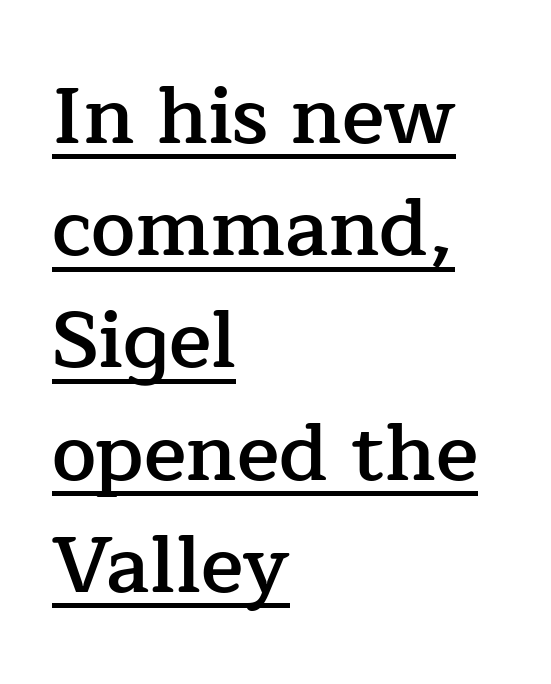
Q: Is the text bold? A: Semi-bold.
Q: Is the text italic (slanted)? A: No, it is upright.
Q: Is the typeface a serif or a sans-serif typeface? A: Serif.
Q: Is the text underlined? A: Yes.
Q: How is the paragraph aligned? A: Left-aligned.
Q: Is the spacing between letters normal or unusually wide? A: Normal.
Q: Is the spacing between lines tight, normal or loose? A: Normal.
Q: Width (condensed, normal, or wide)? A: Normal.
Q: Stroke contrast? A: Low.
Q: x-height? A: Medium.
Q: Monospaced? A: No.
